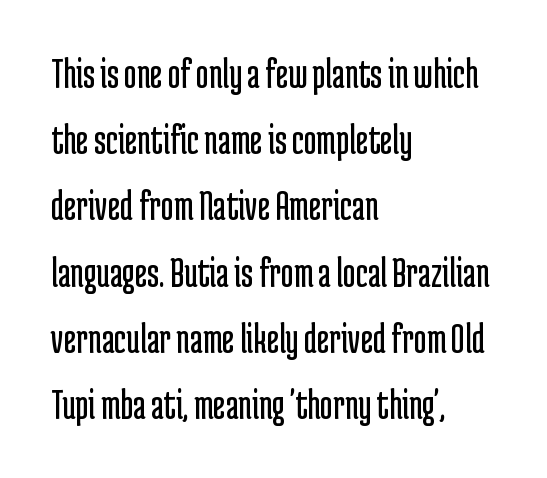
The image shows 43 px regular-weight, condensed sans-serif type, upright; set left-aligned, normal line spacing (1.54x), normal letter spacing, not underlined; low stroke contrast and a medium x-height.
